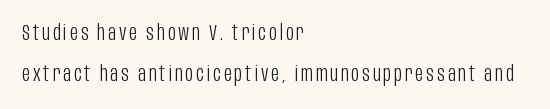
The image shows 22 px text type, upright; set left-aligned, line spacing 1.85x, not underlined.
